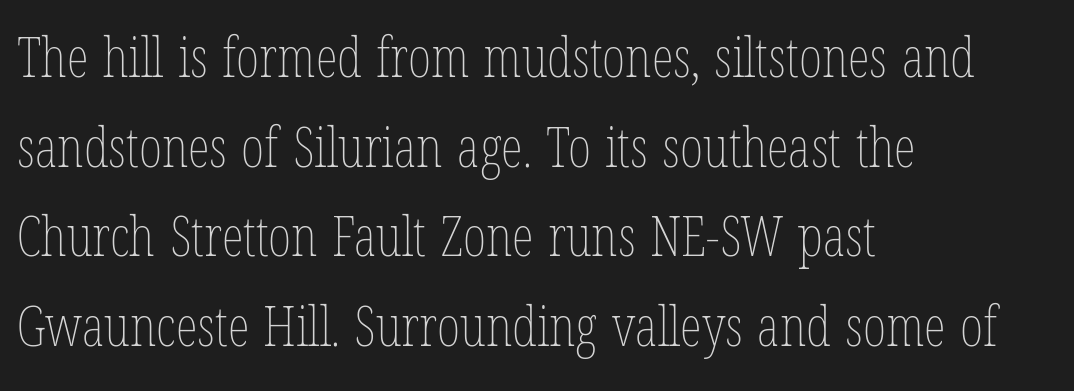
Q: Is the text bold? A: No.
Q: Is the text italic (slanted)? A: No, it is upright.
Q: Is the text underlined? A: No.
Q: How is the paragraph aligned? A: Left-aligned.
Q: Is the spacing between letters normal or unusually wide? A: Normal.
Q: Is the spacing between lines tight, normal or loose? A: Normal.
Q: Width (condensed, normal, or wide)? A: Condensed.
Q: Stroke contrast? A: Low.
Q: x-height? A: Medium.
Q: Monospaced? A: No.
